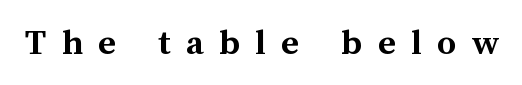
Q: Is the text bold? A: Yes.
Q: Is the text italic (slanted)? A: No, it is upright.
Q: Is the text underlined? A: No.
Q: Is the spacing between letters normal or unusually wide? A: Unusually wide.
Q: Width (condensed, normal, or wide)? A: Normal.
Q: Stroke contrast? A: Medium.
Q: x-height? A: Medium.
Q: Monospaced? A: No.
